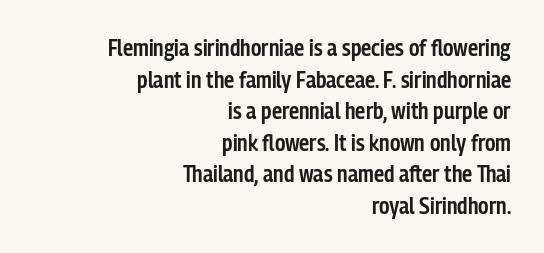
{"italic": "no", "bold": "semi", "underline": "no", "align": "right", "line_spacing": "normal", "line_spacing_ratio": 1.37, "letter_spacing": "normal", "letter_spacing_em": 0.0, "glyph_px": 23}
